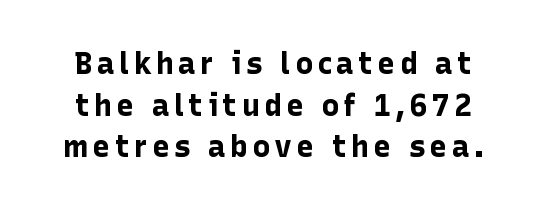
The image shows 30 px bold sans-serif type, upright; set normal line spacing (1.39x), not underlined; low stroke contrast and a medium x-height.
